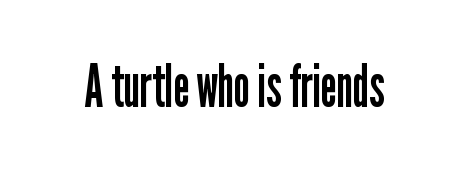
This sample uses a sans-serif face. Notice how the stems are strictly vertical — no italics here. Vertical stems look standard width or narrower in stroke. Letters rest on an invisible, unmarked baseline.
